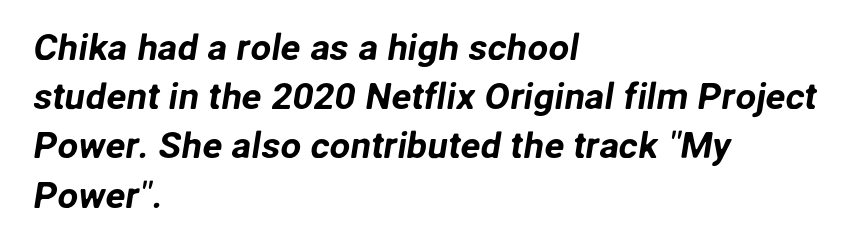
{"serif": "no", "width": "normal", "stroke_contrast": "low", "x_height": "medium", "monospaced": "no", "underline": "no", "align": "left", "line_spacing": "normal", "line_spacing_ratio": 1.33, "letter_spacing": "normal", "letter_spacing_em": 0.0, "glyph_px": 37}
